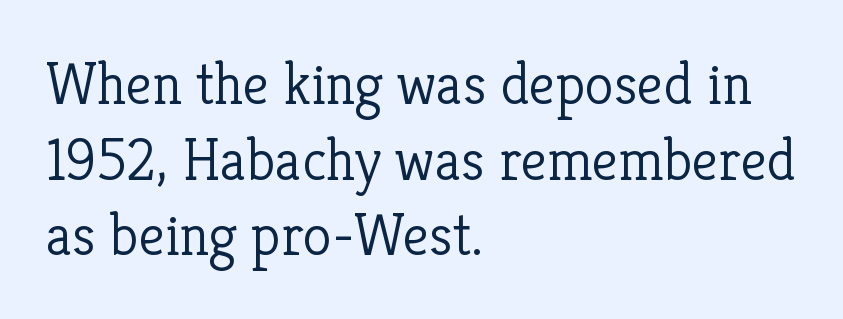
The image shows 59 px light serif type, upright; set left-aligned, normal line spacing (1.28x), normal letter spacing, not underlined; low stroke contrast and a medium x-height.
